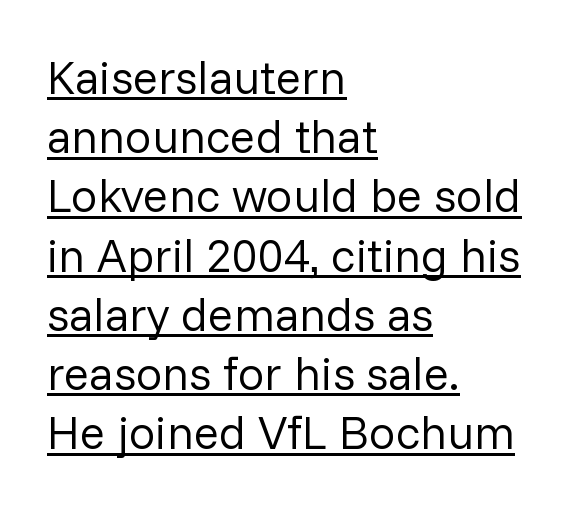
Q: Is the text bold? A: No.
Q: Is the text italic (slanted)? A: No, it is upright.
Q: Is the typeface a serif or a sans-serif typeface? A: Sans-serif.
Q: Is the text underlined? A: Yes.
Q: How is the paragraph aligned? A: Left-aligned.
Q: Is the spacing between letters normal or unusually wide? A: Normal.
Q: Is the spacing between lines tight, normal or loose? A: Normal.
Q: Width (condensed, normal, or wide)? A: Normal.
Q: Stroke contrast? A: Low.
Q: x-height? A: Medium.
Q: Monospaced? A: No.
